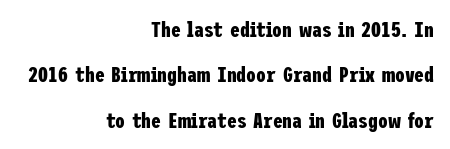
The image shows 22 px bold type, upright; set right-aligned, loose line spacing (2.06x), normal letter spacing, not underlined.
